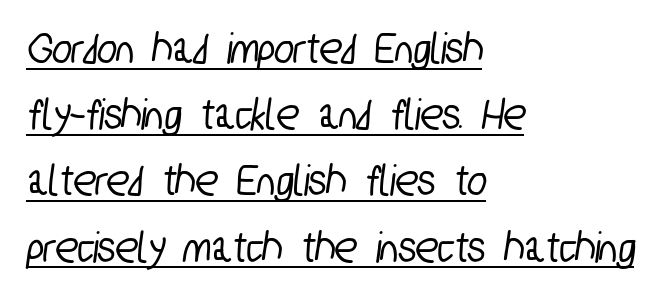
These lines sit exactly where default settings would place them. Character widths vary here, with narrow letters taking less room than wide ones. To sum up the face: it is a sans, with no serifs. Underlined type.
